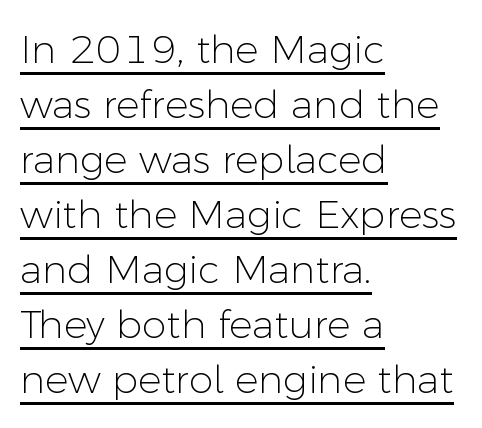
{"serif": "no", "italic": "no", "bold": "no", "weight": "light", "width": "normal", "stroke_contrast": "low", "x_height": "medium", "monospaced": "no", "underline": "yes", "align": "left", "line_spacing": "normal", "line_spacing_ratio": 1.41, "letter_spacing": "normal", "letter_spacing_em": 0.0, "glyph_px": 39}
